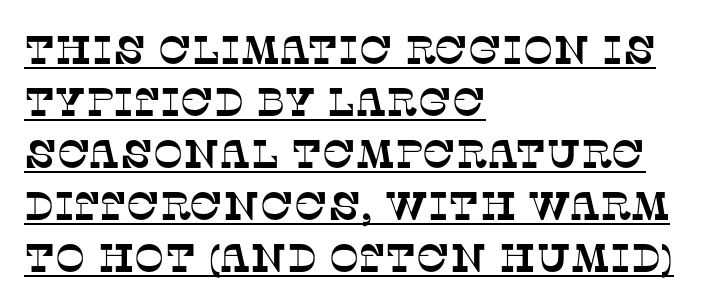
Q: Is the typeface a serif or a sans-serif typeface? A: Serif.
Q: Is the text underlined? A: Yes.
Q: How is the paragraph aligned? A: Left-aligned.
Q: Is the spacing between letters normal or unusually wide? A: Normal.
Q: Is the spacing between lines tight, normal or loose? A: Normal.
Q: Width (condensed, normal, or wide)? A: Normal.
Q: Stroke contrast? A: Low.
Q: x-height? A: Large.
Q: Monospaced? A: No.
